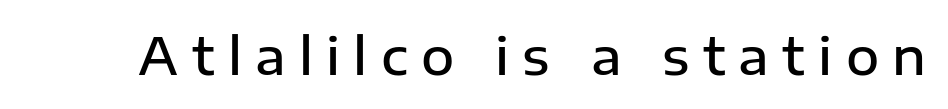
Q: Is the text bold? A: Semi-bold.
Q: Is the text italic (slanted)? A: No, it is upright.
Q: Is the typeface a serif or a sans-serif typeface? A: Sans-serif.
Q: Is the text underlined? A: No.
Q: Is the spacing between letters normal or unusually wide? A: Unusually wide.
Q: Width (condensed, normal, or wide)? A: Normal.
Q: Stroke contrast? A: Low.
Q: x-height? A: Medium.
Q: Monospaced? A: No.
